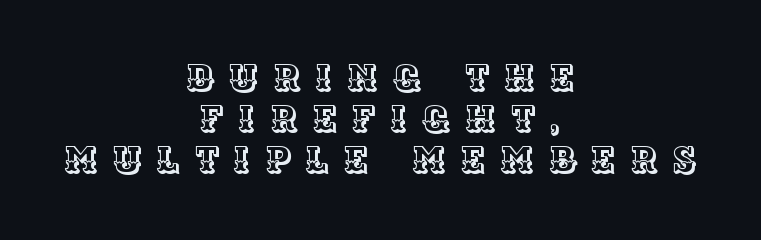
The image shows 37 px text type, upright; set centered, tight line spacing (1.11x), unusually wide letter spacing (+0.4 em), not underlined; a large x-height.
